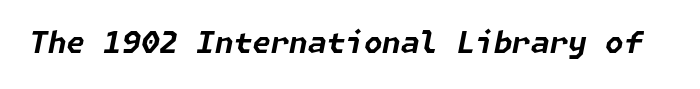
Decoration check: the copy has no underline. The face used here has a pronounced slope to its letters. Students, this is bold: see how much ink each stroke carries. Words appear dense and cohesive because spacing is normal.
